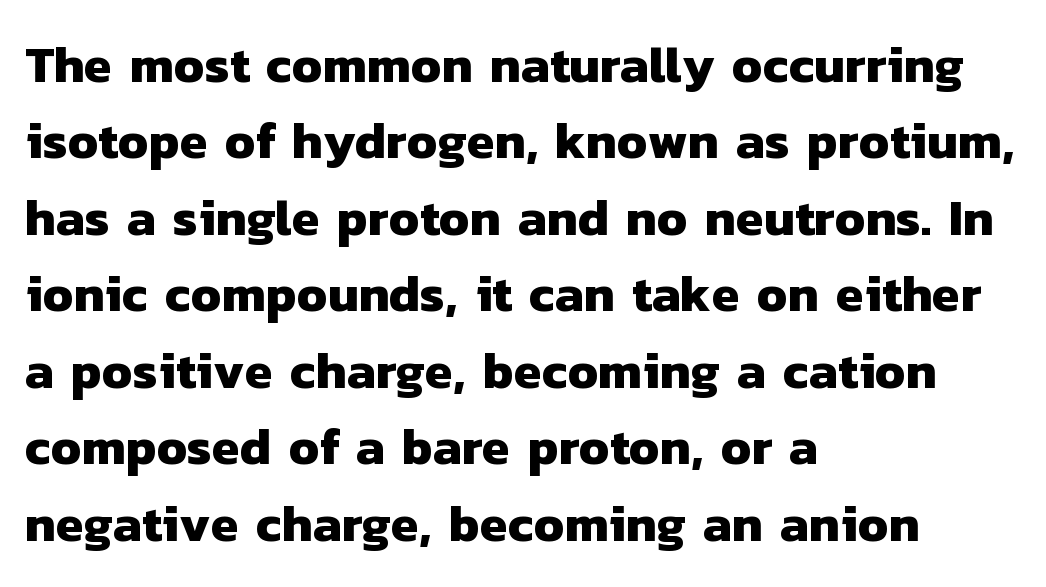
Q: Is the text bold? A: Yes.
Q: Is the typeface a serif or a sans-serif typeface? A: Sans-serif.
Q: Is the text underlined? A: No.
Q: How is the paragraph aligned? A: Left-aligned.
Q: Is the spacing between letters normal or unusually wide? A: Normal.
Q: Is the spacing between lines tight, normal or loose? A: Normal.
Q: Width (condensed, normal, or wide)? A: Normal.
Q: Stroke contrast? A: Low.
Q: x-height? A: Medium.
Q: Monospaced? A: No.
